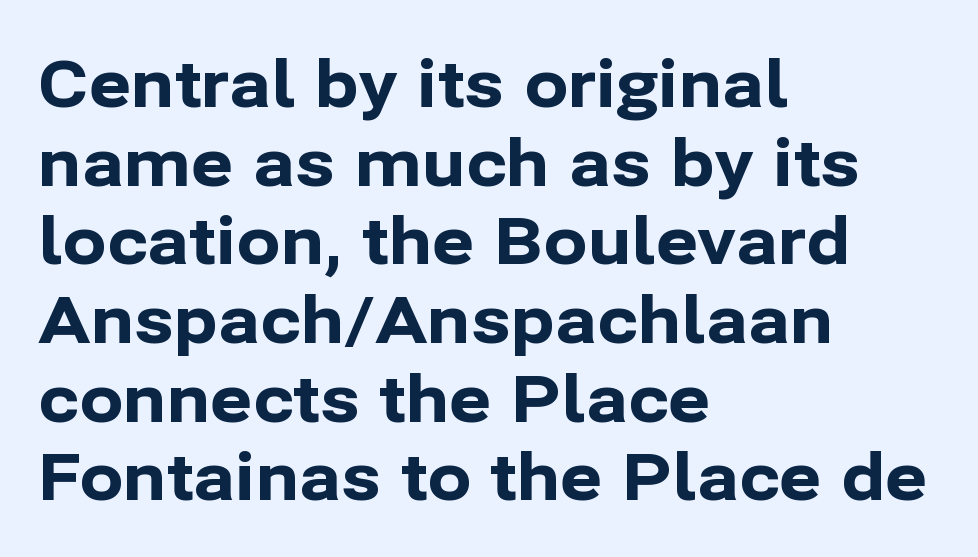
Does extra space separate the letters? No, they use regular spacing. Only glyphs here, with clear space below each row. Character widths vary here, with narrow letters taking less room than wide ones. These lines are composed in type without serifs.
